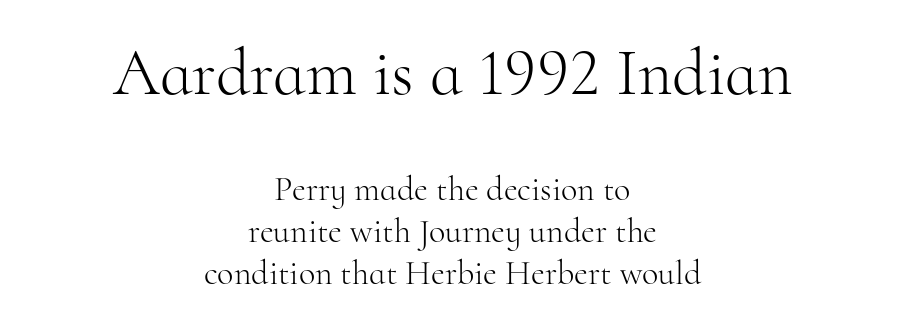
The letters sit at their default tracking, neither squeezed nor spread. Small tapered or slab feet sit at the stroke ends, so this counts as serif. Italic: no, the glyphs are upright roman. The designer gave the opening block more size than the closing block.
